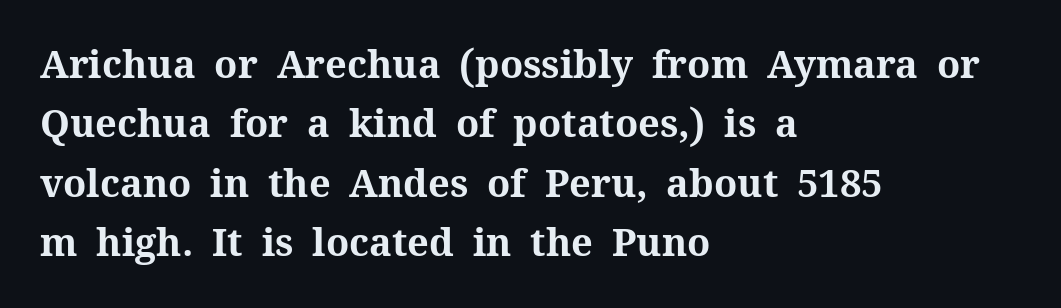
Q: Is the text bold? A: Yes.
Q: Is the text italic (slanted)? A: No, it is upright.
Q: Is the typeface a serif or a sans-serif typeface? A: Serif.
Q: Is the text underlined? A: No.
Q: How is the paragraph aligned? A: Left-aligned.
Q: Is the spacing between letters normal or unusually wide? A: Normal.
Q: Is the spacing between lines tight, normal or loose? A: Normal.
Q: Width (condensed, normal, or wide)? A: Normal.
Q: Stroke contrast? A: Medium.
Q: x-height? A: Medium.
Q: Monospaced? A: No.
